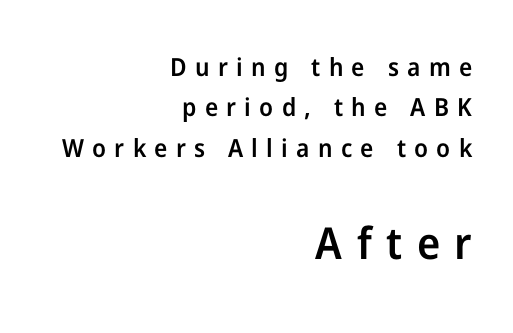
Between these two stacked blocks, the lower one wins on size. A bit beefed up — I'd call it semibold rather than bold. Rule under the text: the space is simply empty. Look at the tracking — it's clearly loosened, letters drifting apart.
